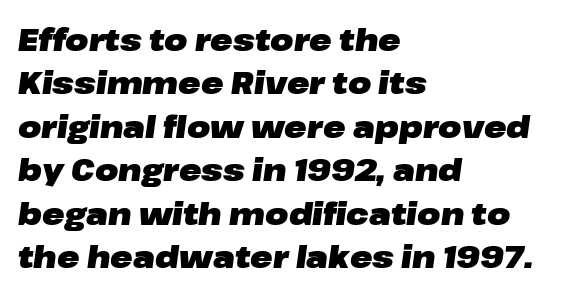
The image shows 30 px heavy, wide type, italic (leaning right); set left-aligned, normal line spacing (1.45x), normal letter spacing, not underlined; low stroke contrast and a medium x-height.
